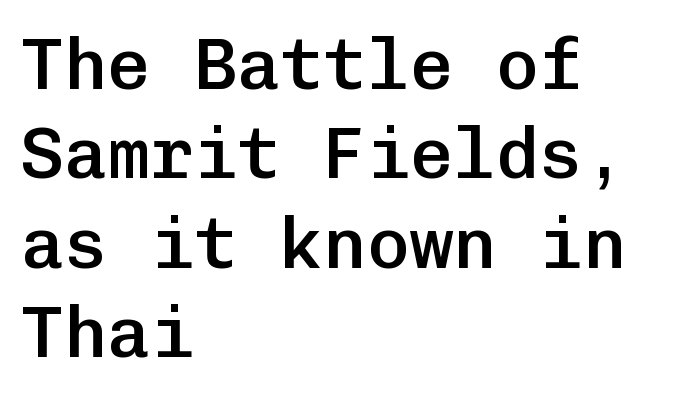
Q: Is the text bold? A: Semi-bold.
Q: Is the text italic (slanted)? A: No, it is upright.
Q: Is the typeface a serif or a sans-serif typeface? A: Sans-serif.
Q: Is the text underlined? A: No.
Q: How is the paragraph aligned? A: Left-aligned.
Q: Is the spacing between letters normal or unusually wide? A: Normal.
Q: Width (condensed, normal, or wide)? A: Normal.
Q: Stroke contrast? A: Low.
Q: x-height? A: Medium.
Q: Monospaced? A: Yes.
